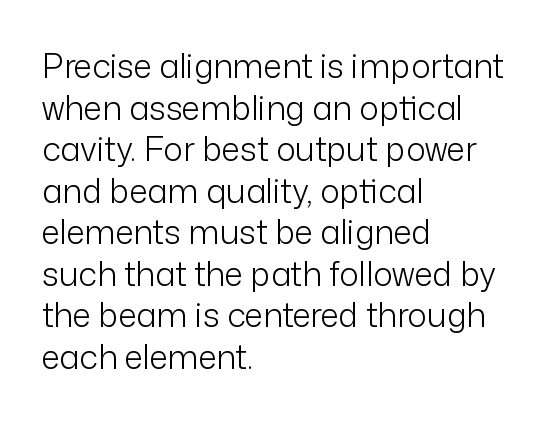
The image shows 33 px light sans-serif type, upright; set left-aligned, normal line spacing (1.26x), normal letter spacing, not underlined; low stroke contrast and a medium x-height.
